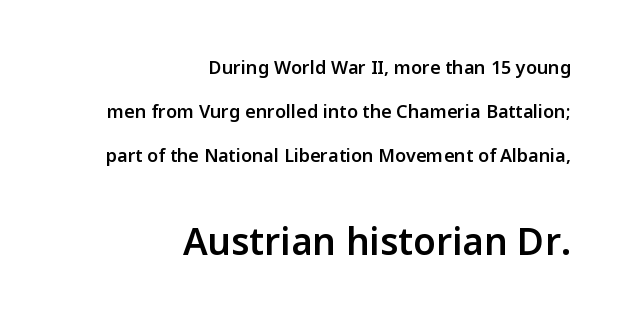
Q: Is the text bold? A: Semi-bold.
Q: Is the text italic (slanted)? A: No, it is upright.
Q: Is the typeface a serif or a sans-serif typeface? A: Sans-serif.
Q: Is the text underlined? A: No.
Q: How is the paragraph aligned? A: Right-aligned.
Q: Is the spacing between letters normal or unusually wide? A: Normal.
Q: Is the spacing between lines tight, normal or loose? A: Loose.
Q: Which block of text is set in a larger size, the first (top) or the second (bottom)? A: The second (bottom) one.
Q: Width (condensed, normal, or wide)? A: Normal.
Q: Stroke contrast? A: Low.
Q: x-height? A: Medium.
Q: Monospaced? A: No.
